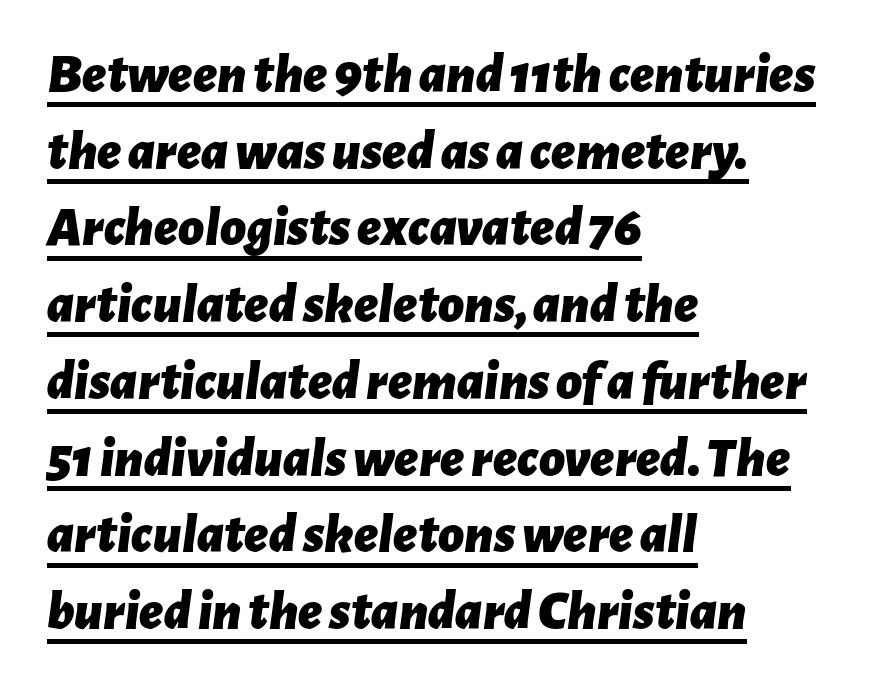
Note the varied advance widths — an 'i' is clearly narrower than an 'm'. The lettering tilts uniformly, giving the passage an italic look. The sample has been set heavy, in full bold. Caption: standard tracking, unaltered.
